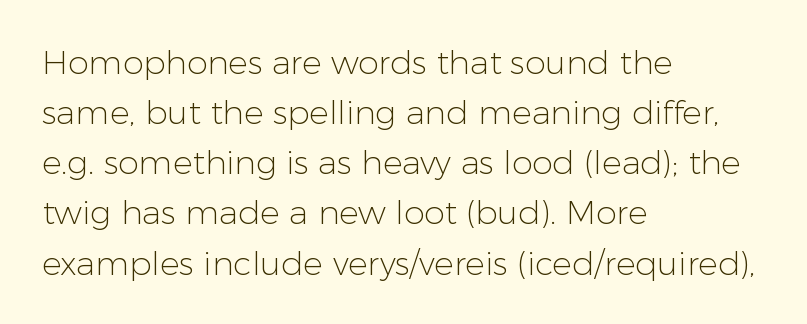
{"serif": "no", "italic": "no", "bold": "no", "weight": "light", "width": "normal", "stroke_contrast": "low", "x_height": "medium", "monospaced": "no", "underline": "no", "align": "left", "line_spacing": "normal", "line_spacing_ratio": 1.52, "letter_spacing": "normal", "letter_spacing_em": 0.0, "glyph_px": 33}
